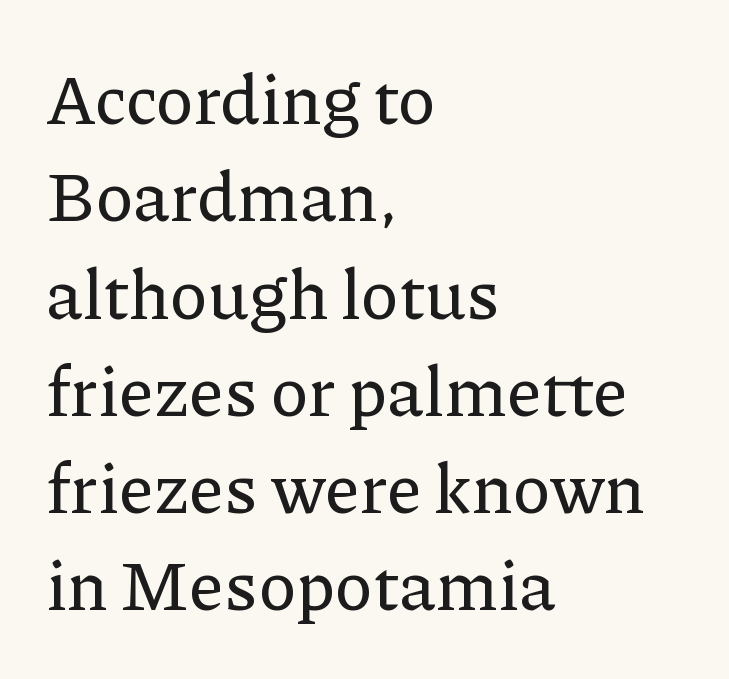
The image shows 70 px serif type, upright; set left-aligned, normal line spacing (1.39x), normal letter spacing, not underlined; low stroke contrast and a medium x-height.
